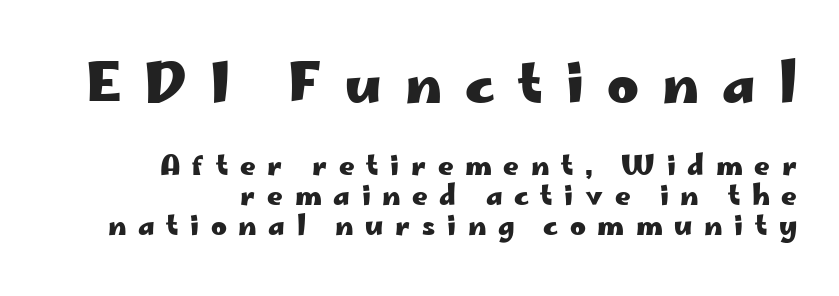
Alignment: flush right. The upper block of text is set noticeably larger than the block beneath it. Is this a fixed-width face? No — the glyphs have proportional, varying widths. The axis of the letterforms is exactly vertical. Interline gaps are noticeably narrow in this sample.
